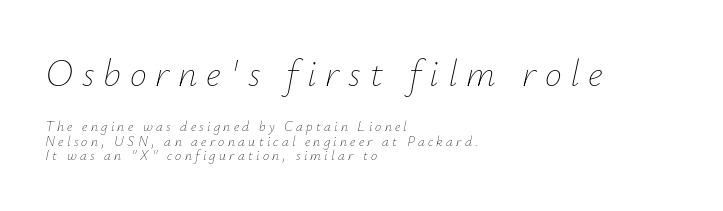
Spacing between characters has been opened up far beyond the box default. The more generous point size was reserved for the upper chunk. The axis of the letterforms is tilted away from vertical. A typesetter would call this proportional, since set widths differ per character. Line spacing here is tight.
